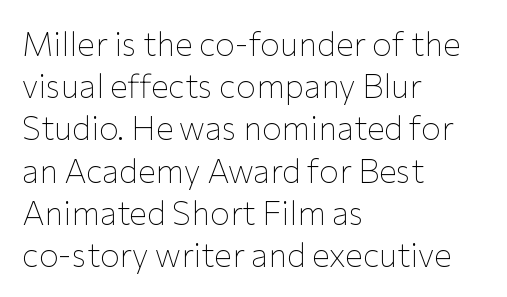
{"serif": "no", "italic": "no", "bold": "no", "weight": "thin", "width": "normal", "stroke_contrast": "low", "x_height": "medium", "monospaced": "no", "underline": "no", "align": "left", "line_spacing": "normal", "line_spacing_ratio": 1.28, "letter_spacing": "normal", "letter_spacing_em": 0.0, "glyph_px": 33}
